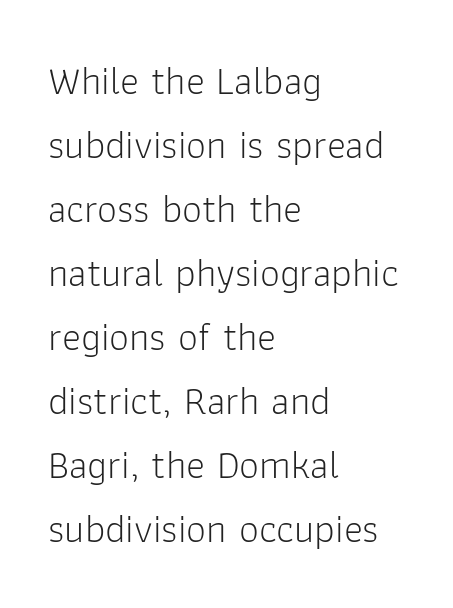
The image shows 40 px light sans-serif type, upright; set left-aligned, normal line spacing (1.6x), normal letter spacing, not underlined; low stroke contrast and a medium x-height.
